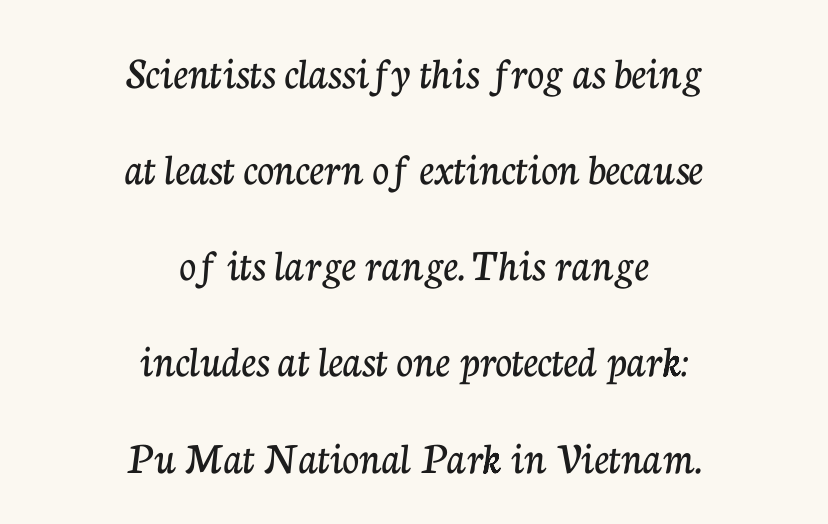
{"serif": "yes", "width": "normal", "stroke_contrast": "low", "x_height": "medium", "monospaced": "no", "underline": "no", "align": "center", "line_spacing": "loose", "line_spacing_ratio": 2.09, "letter_spacing": "normal", "letter_spacing_em": 0.0, "glyph_px": 46}
